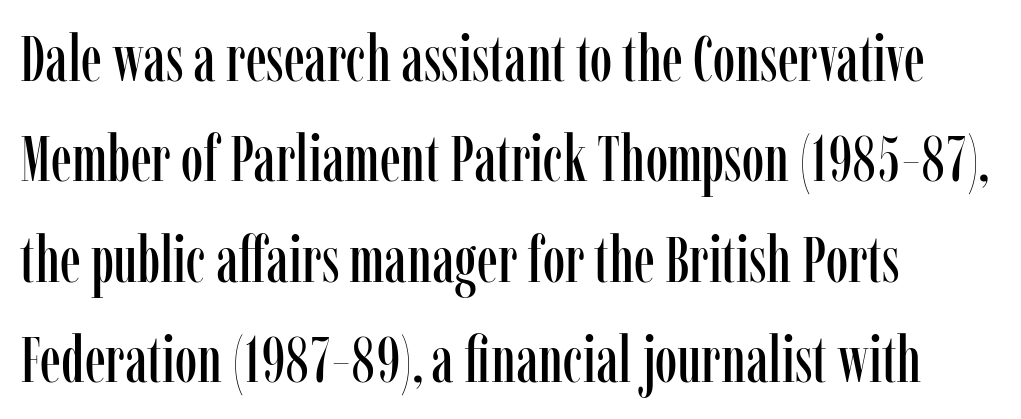
The image shows 64 px condensed serif type, upright; set left-aligned, normal line spacing (1.57x), normal letter spacing, not underlined; low stroke contrast and a medium x-height.
